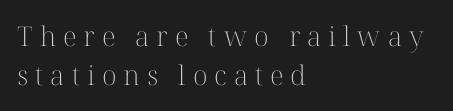
Q: Is the text bold? A: No.
Q: Is the text italic (slanted)? A: No, it is upright.
Q: Is the text underlined? A: No.
Q: How is the paragraph aligned? A: Left-aligned.
Q: Is the spacing between letters normal or unusually wide? A: Unusually wide.
Q: Is the spacing between lines tight, normal or loose? A: Normal.
